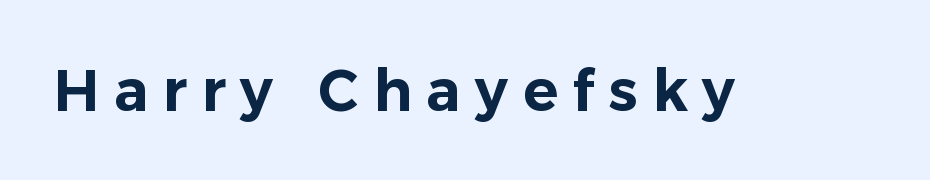
Q: Is the text italic (slanted)? A: No, it is upright.
Q: Is the typeface a serif or a sans-serif typeface? A: Sans-serif.
Q: Is the text underlined? A: No.
Q: Is the spacing between letters normal or unusually wide? A: Unusually wide.
Q: Width (condensed, normal, or wide)? A: Normal.
Q: Stroke contrast? A: Low.
Q: x-height? A: Medium.
Q: Monospaced? A: No.
